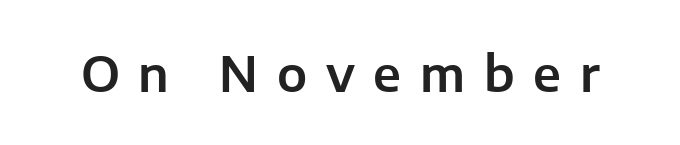
Clear beneath every line of the passage. Each letter keeps its own natural width here, so spacing adapts to shape. Upright lettering throughout. Tracking value appears strongly positive — letters spread wide.
